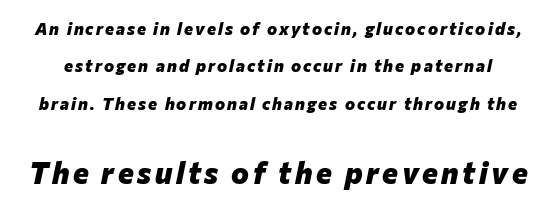
Q: Is the text bold? A: Yes.
Q: Is the text italic (slanted)? A: Yes, it leans right by about 12 degrees.
Q: Is the text underlined? A: No.
Q: Is the spacing between lines tight, normal or loose? A: Loose.
Q: Which block of text is set in a larger size, the first (top) or the second (bottom)? A: The second (bottom) one.
Q: Width (condensed, normal, or wide)? A: Normal.
Q: Stroke contrast? A: Low.
Q: x-height? A: Medium.
Q: Monospaced? A: No.
